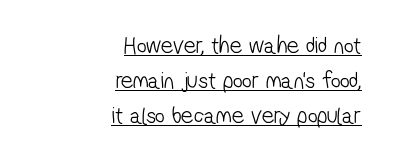
The image shows 24 px text type; set right-aligned, normal line spacing (1.45x), normal letter spacing, underlined.
